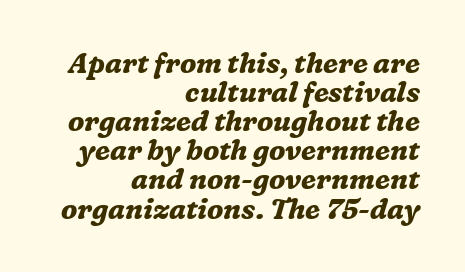
The image shows 28 px bold serif type, italic (leaning right); set right-aligned, tight line spacing (1.04x), normal letter spacing, not underlined; medium stroke contrast and a medium x-height.
